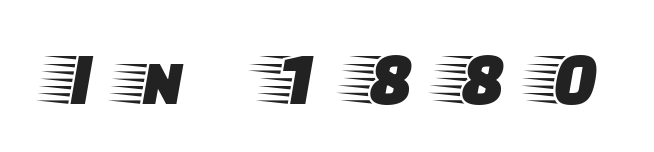
The image shows 76 px wide serif type; set unusually wide letter spacing (+0.44 em), not underlined; low stroke contrast and a large x-height.
